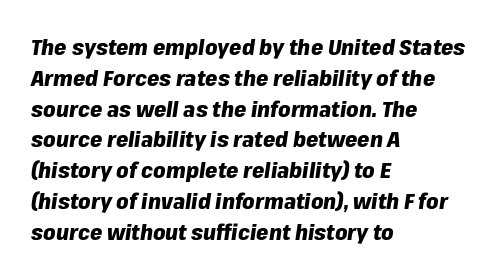
Q: Is the text bold? A: Yes.
Q: Is the text italic (slanted)? A: Yes, it leans right by about 8 degrees.
Q: Is the text underlined? A: No.
Q: How is the paragraph aligned? A: Left-aligned.
Q: Is the spacing between letters normal or unusually wide? A: Normal.
Q: Is the spacing between lines tight, normal or loose? A: Normal.
